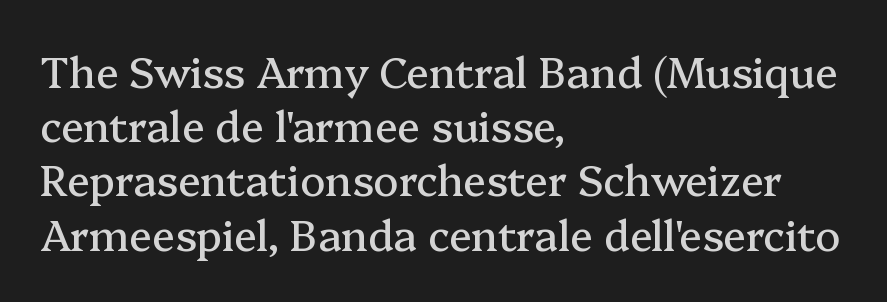
Decoration check: the copy has no underline. This rendering employs a face with finishing strokes, i.e., a serif. Students, observe: this is what conventionally led text looks like. The passage shown is typed in a proportional face where columns would drift. A roman cut, with each character standing at attention. In terms of letterspacing, this is plain default setting.
